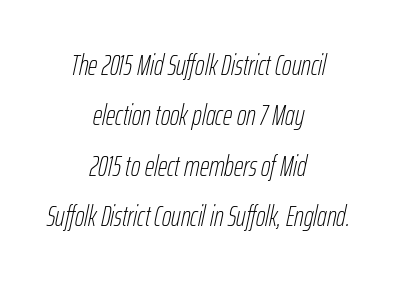
Q: Is the text bold? A: No.
Q: Is the text italic (slanted)? A: Yes, it leans right by about 12 degrees.
Q: Is the text underlined? A: No.
Q: How is the paragraph aligned? A: Centered.
Q: Is the spacing between letters normal or unusually wide? A: Normal.
Q: Width (condensed, normal, or wide)? A: Condensed.
Q: Stroke contrast? A: Low.
Q: x-height? A: Medium.
Q: Monospaced? A: No.
